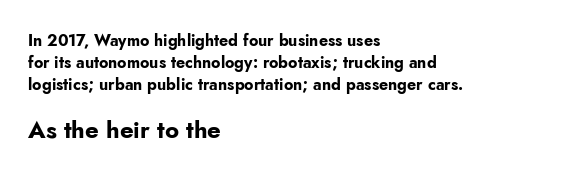
Q: Is the text bold? A: Yes.
Q: Is the text italic (slanted)? A: No, it is upright.
Q: Is the text underlined? A: No.
Q: How is the paragraph aligned? A: Left-aligned.
Q: Is the spacing between letters normal or unusually wide? A: Normal.
Q: Is the spacing between lines tight, normal or loose? A: Normal.
Q: Which block of text is set in a larger size, the first (top) or the second (bottom)? A: The second (bottom) one.
